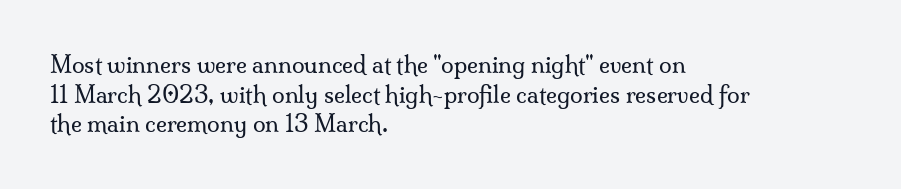
{"italic": "no", "bold": "no", "underline": "no", "align": "left", "line_spacing": "normal", "line_spacing_ratio": 1.29, "letter_spacing": "normal", "letter_spacing_em": 0.0, "glyph_px": 23}
